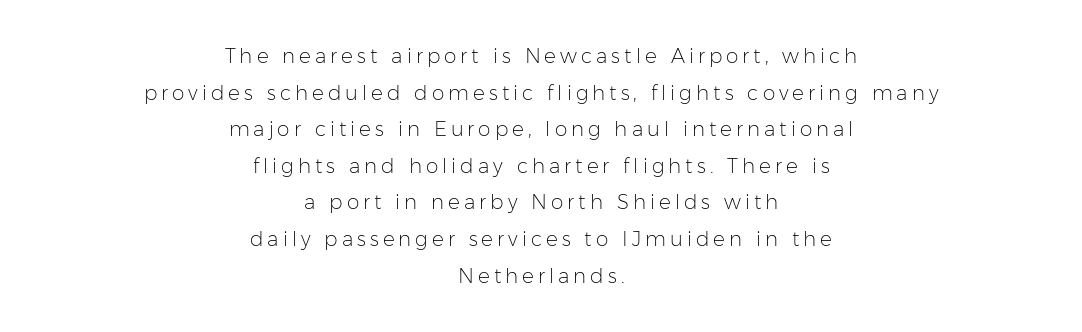
Q: Is the text bold? A: No.
Q: Is the text italic (slanted)? A: No, it is upright.
Q: Is the text underlined? A: No.
Q: How is the paragraph aligned? A: Centered.
Q: Is the spacing between letters normal or unusually wide? A: Unusually wide.
